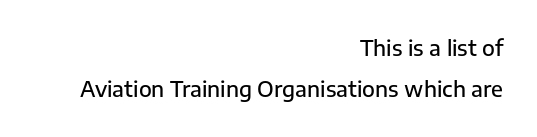
The image shows 21 px text type, upright; set right-aligned, loose line spacing (1.97x), normal letter spacing, not underlined.
